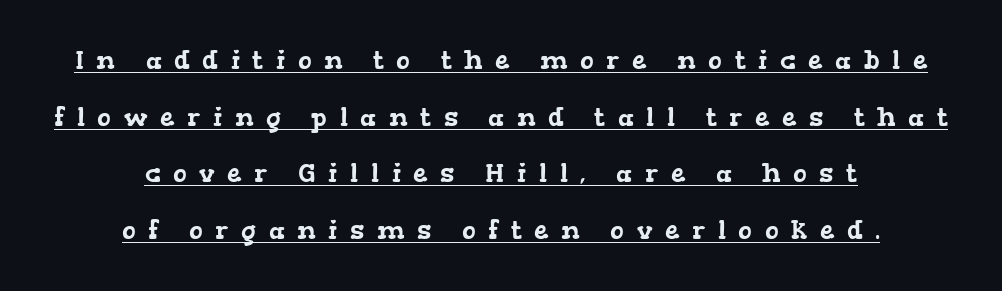
{"underline": "yes", "align": "center", "line_spacing": "loose", "line_spacing_ratio": 2.18, "letter_spacing": "wide", "letter_spacing_em": 0.48, "glyph_px": 26}
